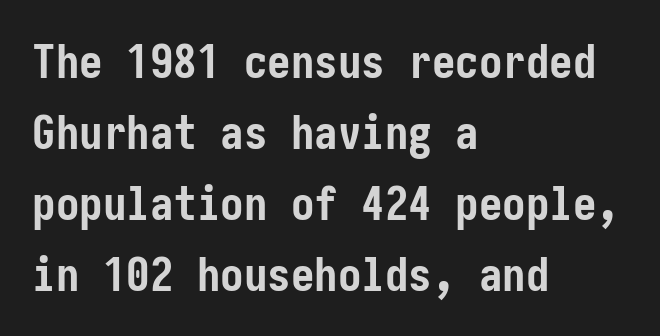
{"serif": "no", "italic": "no", "bold": "yes", "weight": "semibold", "width": "condensed", "stroke_contrast": "low", "x_height": "medium", "underline": "no", "align": "left", "line_spacing": "normal", "line_spacing_ratio": 1.51, "letter_spacing": "normal", "letter_spacing_em": 0.0, "glyph_px": 47}
